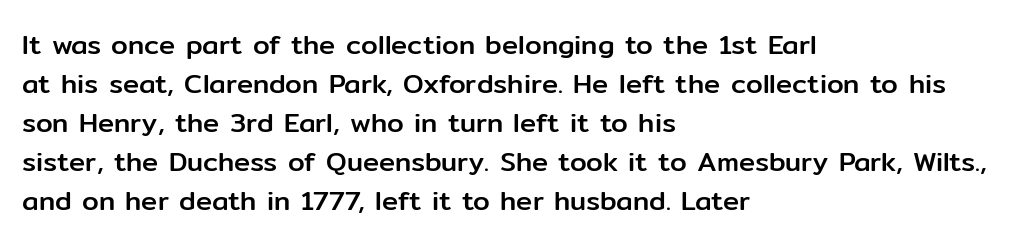
{"italic": "no", "underline": "no", "align": "left", "line_spacing": "normal", "line_spacing_ratio": 1.44, "letter_spacing": "normal", "letter_spacing_em": 0.0, "glyph_px": 27}
